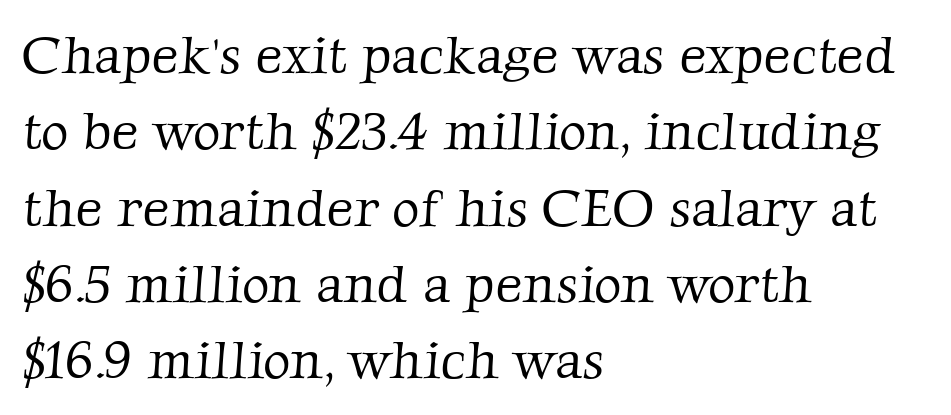
Old-style or modern, the face here clearly has serifs. Do the characters align in a grid? No, the font is proportional. The weight tops out at a normal text grade. Reading down the column, the eye jumps a familiar distance to each next line.
